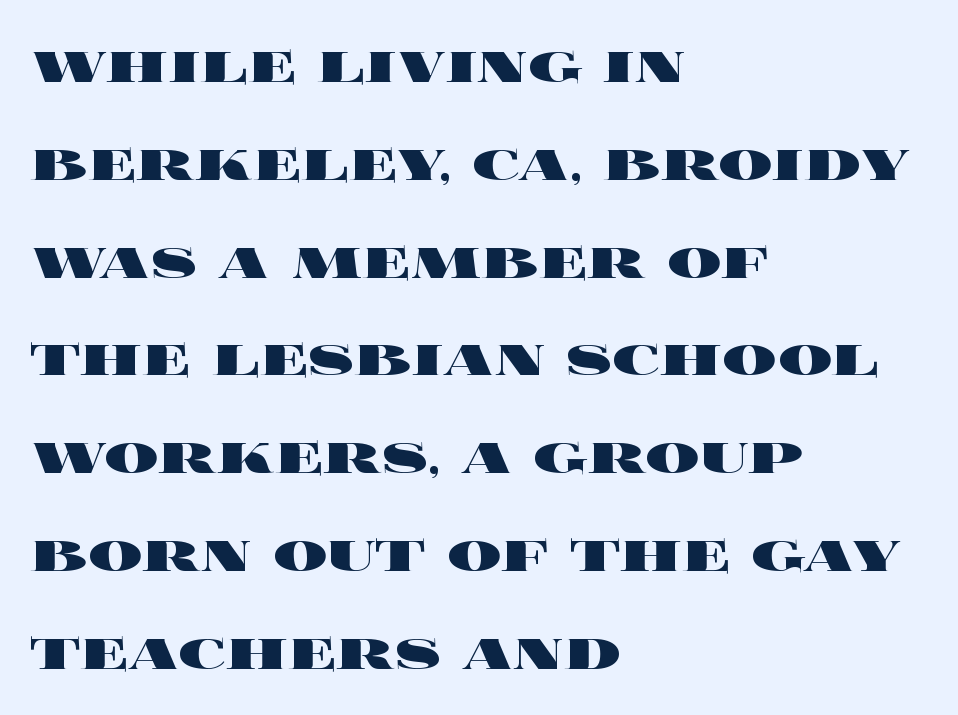
Q: Is the text bold? A: Yes.
Q: Is the text italic (slanted)? A: No, it is upright.
Q: Is the text underlined? A: No.
Q: How is the paragraph aligned? A: Left-aligned.
Q: Is the spacing between letters normal or unusually wide? A: Normal.
Q: Is the spacing between lines tight, normal or loose? A: Normal.
Q: Width (condensed, normal, or wide)? A: Wide.
Q: x-height? A: Large.
Q: Monospaced? A: No.
